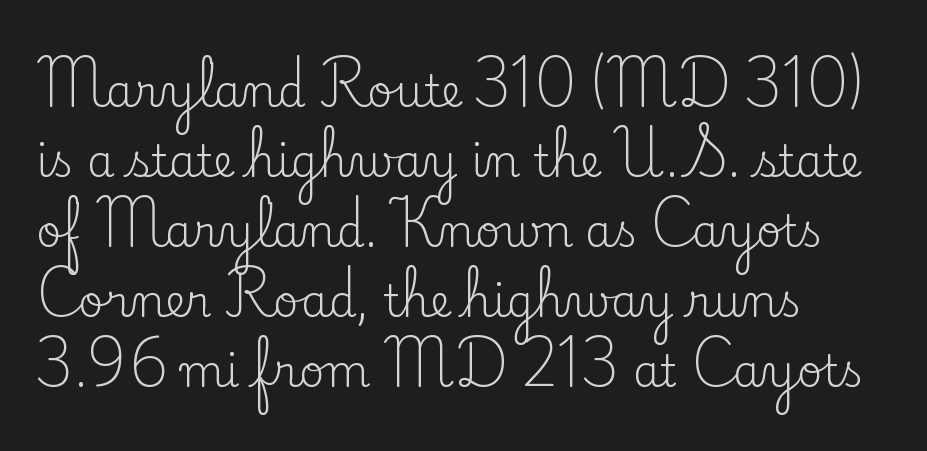
Q: Is the text bold? A: No.
Q: Is the text italic (slanted)? A: No, it is upright.
Q: Is the text underlined? A: No.
Q: How is the paragraph aligned? A: Left-aligned.
Q: Is the spacing between letters normal or unusually wide? A: Normal.
Q: Is the spacing between lines tight, normal or loose? A: Normal.
Q: Width (condensed, normal, or wide)? A: Normal.
Q: Stroke contrast? A: Low.
Q: x-height? A: Small.
Q: Monospaced? A: No.
